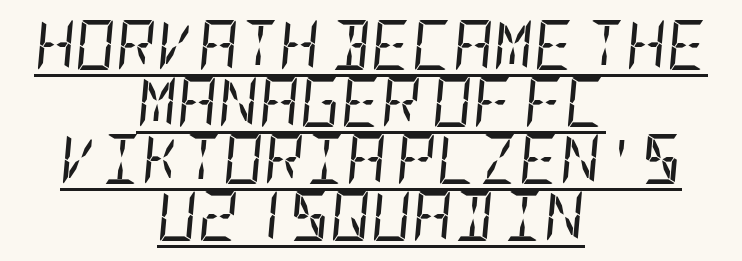
The typesetting does not lean heavy: it is not bold. You could barely slide anything between these rows. A student would call this center alignment; a typographer would say set centered. Looks like someone drew a line under every word here. You could call the tracking neutral — neither tight nor loose. Posture: slanted.
